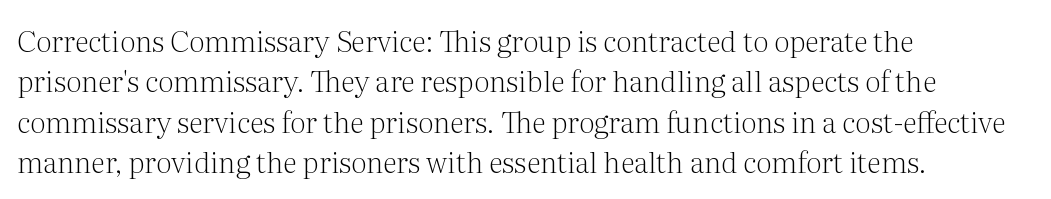
Q: Is the text bold? A: No.
Q: Is the text italic (slanted)? A: No, it is upright.
Q: Is the typeface a serif or a sans-serif typeface? A: Serif.
Q: Is the text underlined? A: No.
Q: How is the paragraph aligned? A: Left-aligned.
Q: Is the spacing between letters normal or unusually wide? A: Normal.
Q: Is the spacing between lines tight, normal or loose? A: Normal.
Q: Width (condensed, normal, or wide)? A: Normal.
Q: Stroke contrast? A: Medium.
Q: x-height? A: Medium.
Q: Monospaced? A: No.
